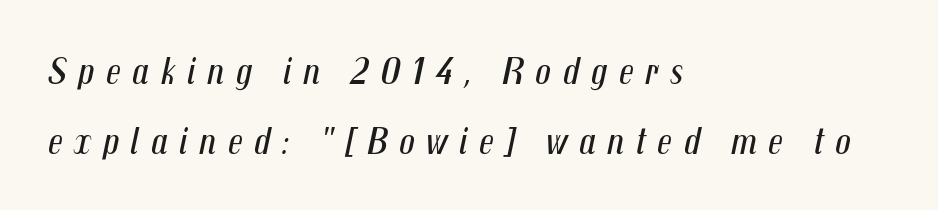
No word sits above an underline. A quiet, ordinary-to-light weight characterises the typeface. Think of a printed novel: that variable character pitch is what you see here. The letters are slanted; this is an italic face. Is the block centered? No — it sits flush against the left margin. Characters follow at a spacing far wider than the type designer built in.
